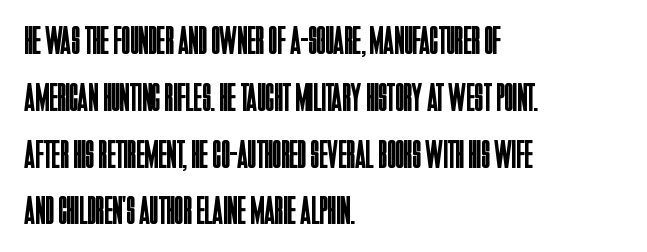
Q: Is the text bold? A: No.
Q: Is the text italic (slanted)? A: No, it is upright.
Q: Is the typeface a serif or a sans-serif typeface? A: Sans-serif.
Q: Is the text underlined? A: No.
Q: How is the paragraph aligned? A: Left-aligned.
Q: Is the spacing between letters normal or unusually wide? A: Normal.
Q: Is the spacing between lines tight, normal or loose? A: Normal.
Q: Width (condensed, normal, or wide)? A: Condensed.
Q: Stroke contrast? A: Low.
Q: x-height? A: Large.
Q: Monospaced? A: No.
